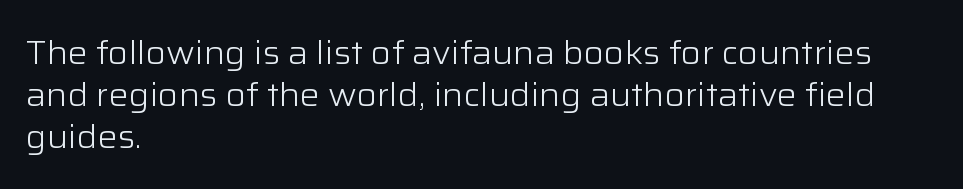
The image shows 33 px light sans-serif type, upright; set left-aligned, normal line spacing (1.27x), normal letter spacing, not underlined; low stroke contrast and a medium x-height.
